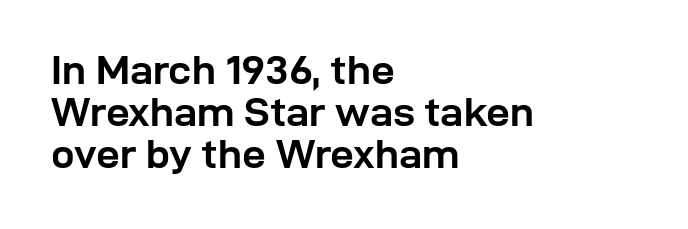
Q: Is the text bold? A: Yes.
Q: Is the text italic (slanted)? A: No, it is upright.
Q: Is the typeface a serif or a sans-serif typeface? A: Sans-serif.
Q: Is the text underlined? A: No.
Q: How is the paragraph aligned? A: Left-aligned.
Q: Is the spacing between letters normal or unusually wide? A: Normal.
Q: Is the spacing between lines tight, normal or loose? A: Tight.
Q: Width (condensed, normal, or wide)? A: Normal.
Q: Stroke contrast? A: Low.
Q: x-height? A: Medium.
Q: Monospaced? A: No.
